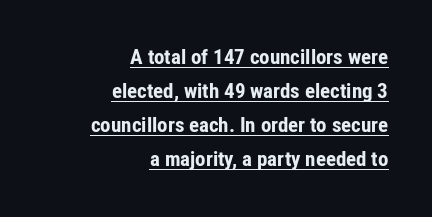
The image shows 21 px bold type, upright; set right-aligned, normal line spacing (1.62x), normal letter spacing, underlined.
